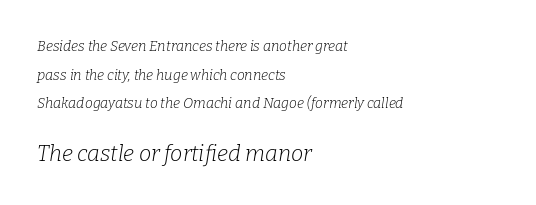
Q: Is the text bold? A: No.
Q: Is the text italic (slanted)? A: Yes, it leans right by about 9 degrees.
Q: Is the text underlined? A: No.
Q: How is the paragraph aligned? A: Left-aligned.
Q: Is the spacing between letters normal or unusually wide? A: Normal.
Q: Is the spacing between lines tight, normal or loose? A: Loose.
Q: Which block of text is set in a larger size, the first (top) or the second (bottom)? A: The second (bottom) one.
